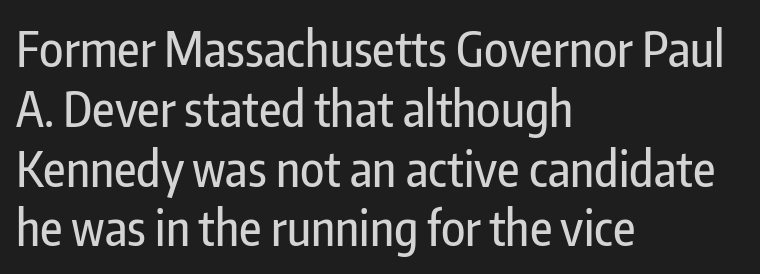
The image shows 49 px condensed sans-serif type, upright; set left-aligned, line spacing 1.22x, normal letter spacing, not underlined; low stroke contrast and a medium x-height.
